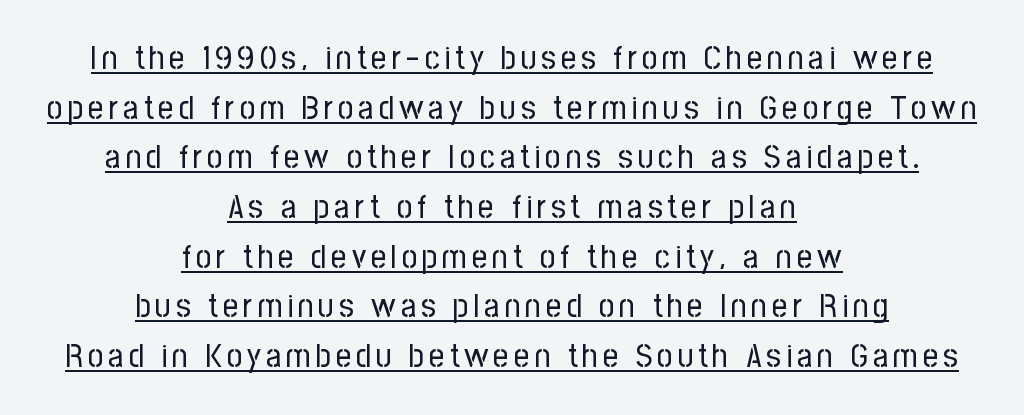
Q: Is the text bold? A: No.
Q: Is the text italic (slanted)? A: No, it is upright.
Q: Is the typeface a serif or a sans-serif typeface? A: Sans-serif.
Q: Is the text underlined? A: Yes.
Q: How is the paragraph aligned? A: Centered.
Q: Is the spacing between lines tight, normal or loose? A: Normal.
Q: Width (condensed, normal, or wide)? A: Condensed.
Q: Stroke contrast? A: Low.
Q: x-height? A: Medium.
Q: Monospaced? A: No.
